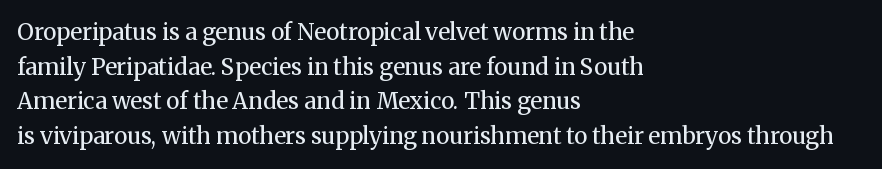
Q: Is the text bold? A: No.
Q: Is the text italic (slanted)? A: No, it is upright.
Q: Is the text underlined? A: No.
Q: How is the paragraph aligned? A: Left-aligned.
Q: Is the spacing between letters normal or unusually wide? A: Normal.
Q: Is the spacing between lines tight, normal or loose? A: Normal.
